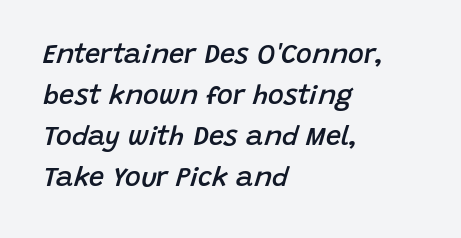
Vertical spacing — default. Compared with ordinary roman type, these characters are visibly tilted. These lines are set flush left with a ragged right edge. The passage shown has conventional tracking throughout. Beneath every word, the page is bare. A bit beefed up — I'd call it semibold rather than bold.
